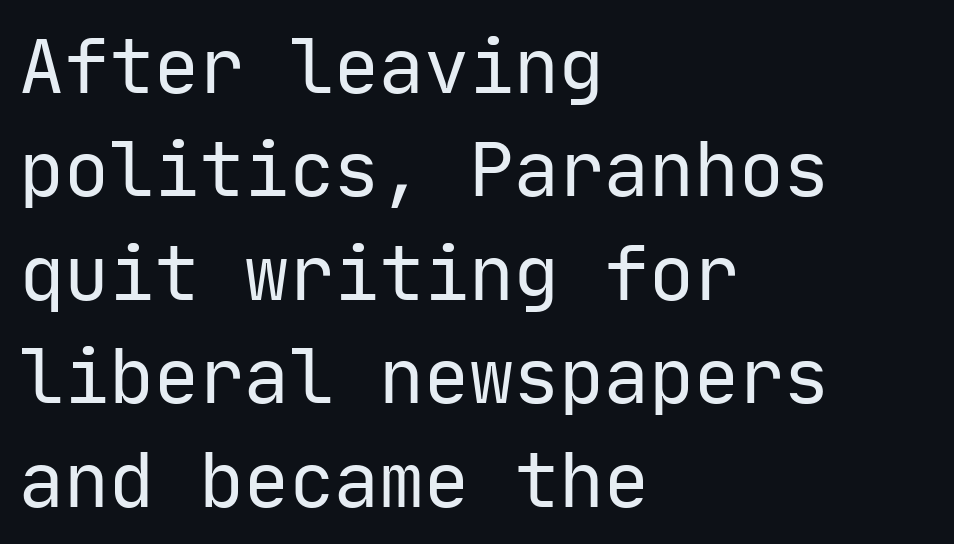
The font family rendered here belongs to the sans-serif group. Casual observation: everything's shoved over to the left. Nothing heavy about these letters — not bold at all. The words here are not underlined. Default kerning and tracking; the words read as compact shapes.
